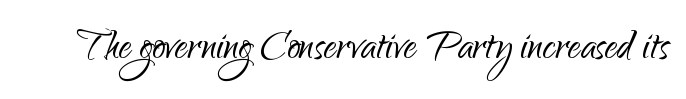
Q: Is the text bold? A: No.
Q: Is the text italic (slanted)? A: Yes.
Q: Is the typeface a serif or a sans-serif typeface? A: Sans-serif.
Q: Is the text underlined? A: No.
Q: Is the spacing between letters normal or unusually wide? A: Normal.
Q: Width (condensed, normal, or wide)? A: Normal.
Q: Stroke contrast? A: Low.
Q: x-height? A: Small.
Q: Monospaced? A: No.
